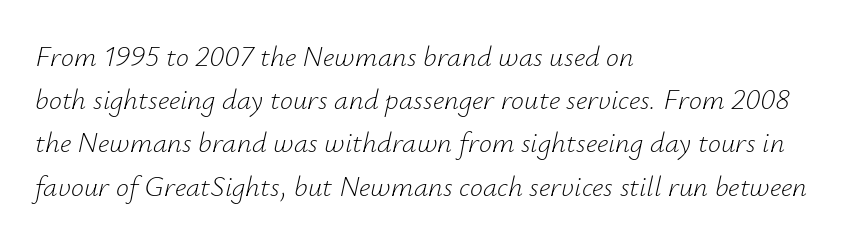
The image shows 29 px light type, italic (leaning right); set left-aligned, normal line spacing (1.49x), normal letter spacing, not underlined; low stroke contrast and a small x-height.
